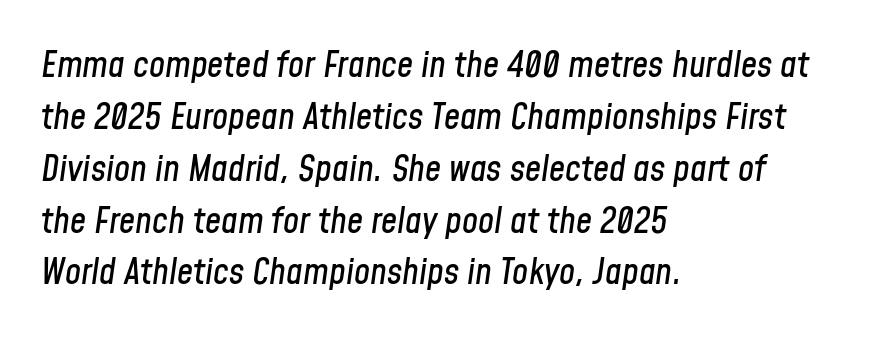
The text block is weighted toward the left margin, trailing off unevenly rightward. Italic: yes, the glyphs are oblique. The passage shown stacks its lines at a standard gap. This sample has the flowing, uneven cadence of proportional lettering. Each word holds together tightly as a unit, with standard inter-letter gaps.
